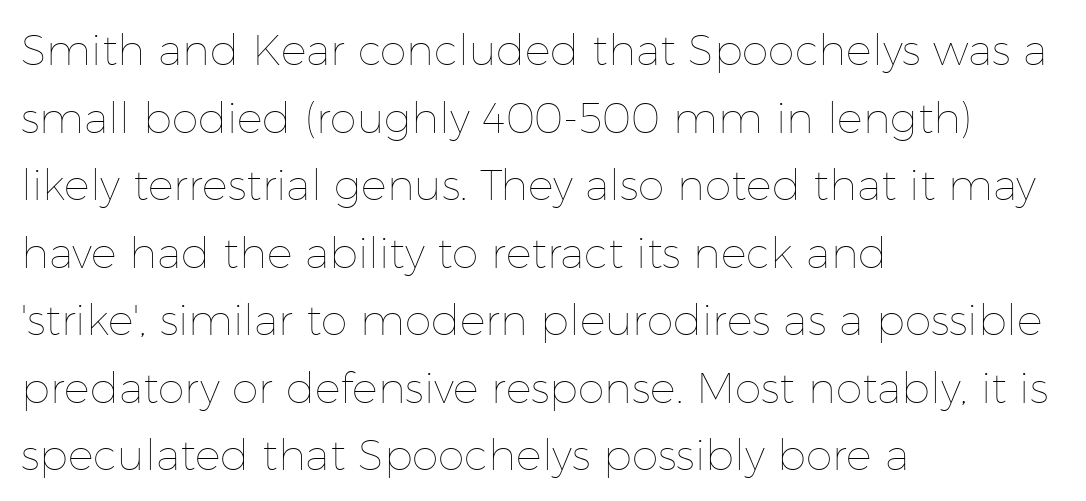
{"italic": "no", "bold": "no", "weight": "thin", "width": "normal", "stroke_contrast": "low", "x_height": "medium", "monospaced": "no", "underline": "no", "align": "left", "line_spacing": "normal", "line_spacing_ratio": 1.57, "letter_spacing": "normal", "letter_spacing_em": 0.0, "glyph_px": 43}
